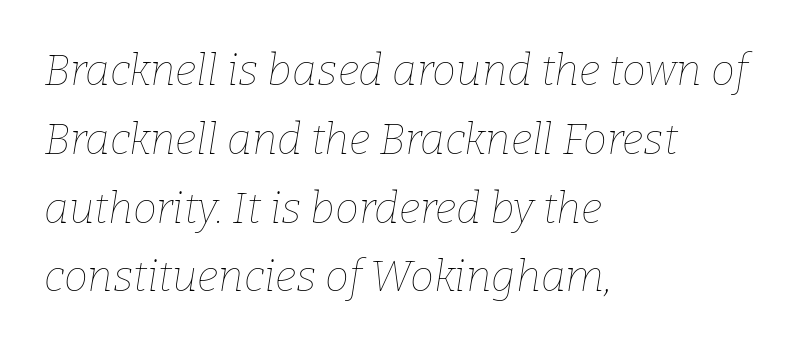
The image shows 43 px thin type, italic (leaning right); set left-aligned, normal line spacing (1.6x), normal letter spacing, not underlined; low stroke contrast and a medium x-height.
